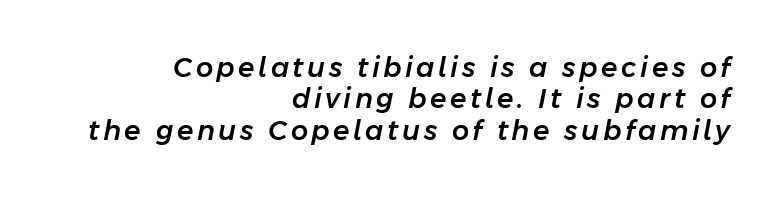
The image shows 27 px text type, italic (leaning right); set right-aligned, line spacing 1.16x, not underlined.
